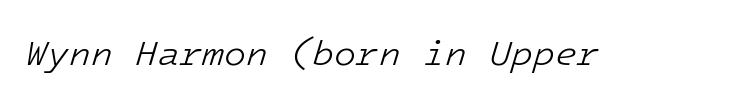
{"italic": "yes", "lean": "right", "slant_degrees": 16, "bold": "no", "weight": "light", "width": "normal", "stroke_contrast": "low", "x_height": "medium", "underline": "no", "letter_spacing": "normal", "letter_spacing_em": 0.0, "glyph_px": 36}
